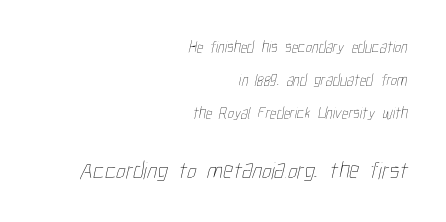
The passage shown begins with its smaller block and ends with its larger one. Horizontally, the lines are justified to the trailing edge only. Observe the ordinary spacing: letters are neighbours, not strangers. In terms of leading, this rendering errs on the spacious side.
